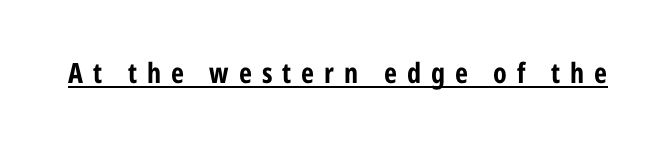
The letters are spread apart with noticeably loose tracking. This rendering features underlined lettering. Examine the stroke ends and you'll find no serifs. Is there any slant? The stems are plumb. On the weight axis this lands at bold, roughly 700. Spacing verdict: proportional, widths tailored to each character.
